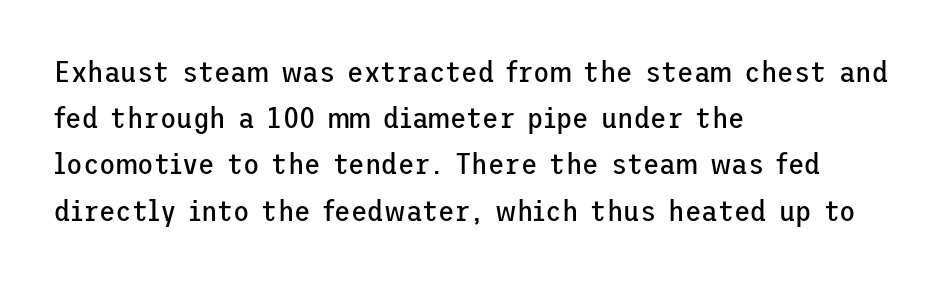
Q: Is the text bold? A: No.
Q: Is the text italic (slanted)? A: No, it is upright.
Q: Is the typeface a serif or a sans-serif typeface? A: Sans-serif.
Q: Is the text underlined? A: No.
Q: How is the paragraph aligned? A: Left-aligned.
Q: Is the spacing between letters normal or unusually wide? A: Normal.
Q: Is the spacing between lines tight, normal or loose? A: Normal.
Q: Width (condensed, normal, or wide)? A: Normal.
Q: Stroke contrast? A: Low.
Q: x-height? A: Medium.
